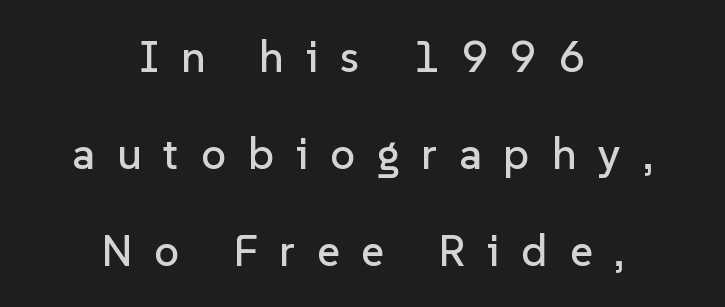
{"serif": "no", "italic": "no", "width": "normal", "stroke_contrast": "low", "x_height": "medium", "monospaced": "no", "underline": "no", "align": "center", "line_spacing": "loose", "line_spacing_ratio": 2.2, "letter_spacing": "wide", "letter_spacing_em": 0.5, "glyph_px": 44}
